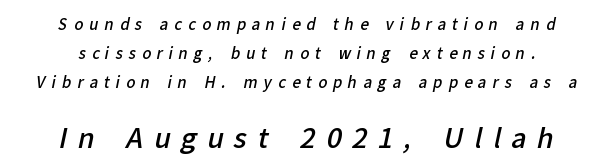
The image shows 27 px text type; set centered, loose line spacing (1.92x), unusually wide letter spacing (+0.39 em), not underlined; the second (bottom) block is 1.8x larger.
